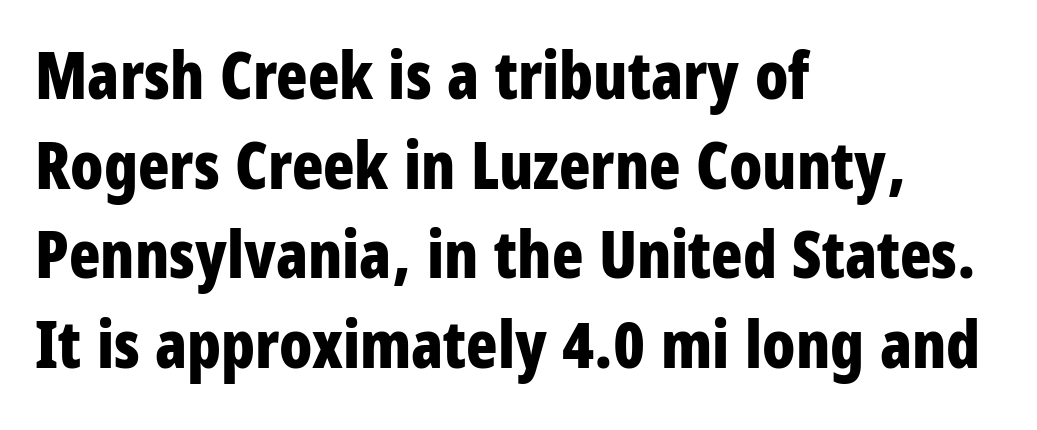
{"serif": "no", "italic": "no", "bold": "yes", "weight": "bold", "width": "condensed", "stroke_contrast": "low", "x_height": "large", "monospaced": "no", "underline": "no", "align": "left", "line_spacing": "normal", "line_spacing_ratio": 1.38, "letter_spacing": "normal", "letter_spacing_em": 0.0, "glyph_px": 65}
